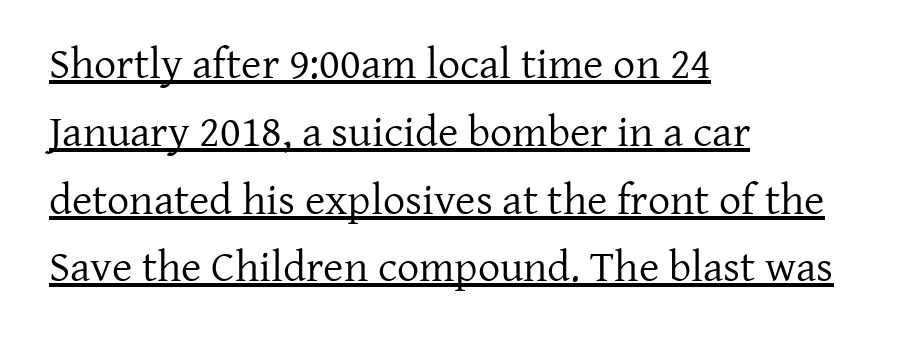
The image shows 44 px regular-weight serif type, upright; set left-aligned, normal line spacing (1.54x), normal letter spacing, underlined; low stroke contrast and a medium x-height.
